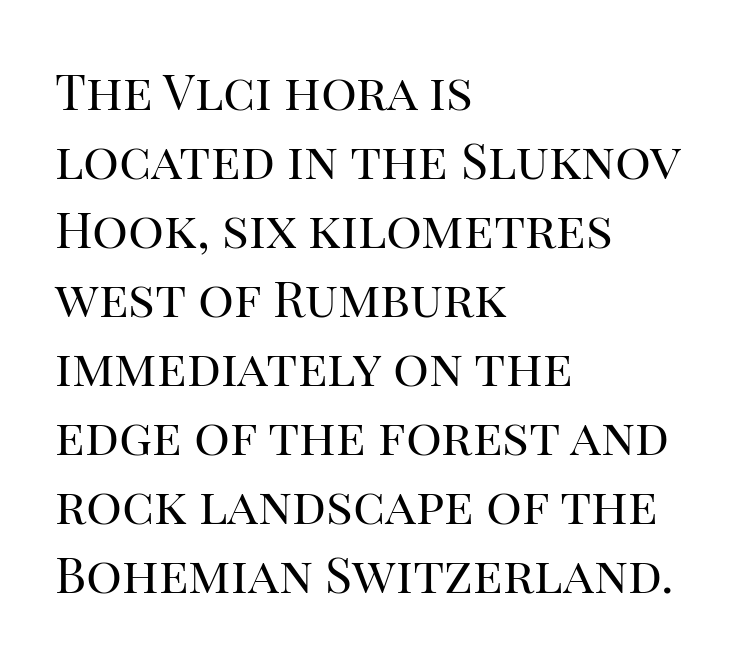
The passage is arranged the way most books set body copy — flush left. Type style note: has serifs. Has an underline been added? It has not. Observe the ordinary spacing: letters are neighbours, not strangers.
